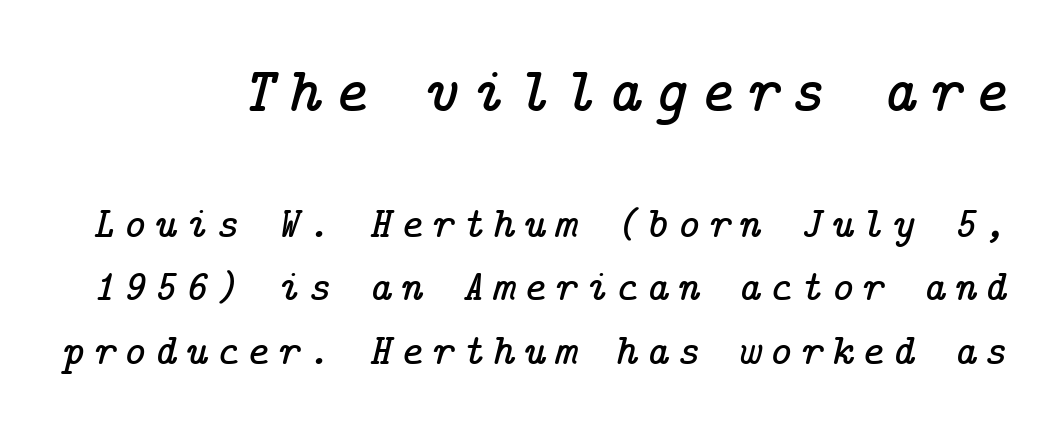
{"serif": "yes", "italic": "yes", "lean": "right", "slant_degrees": 14, "width": "normal", "stroke_contrast": "low", "x_height": "medium", "underline": "no", "line_spacing": "normal", "line_spacing_ratio": 1.47, "larger_block": "first", "size_ratio": 1.49, "glyph_px": 64}
